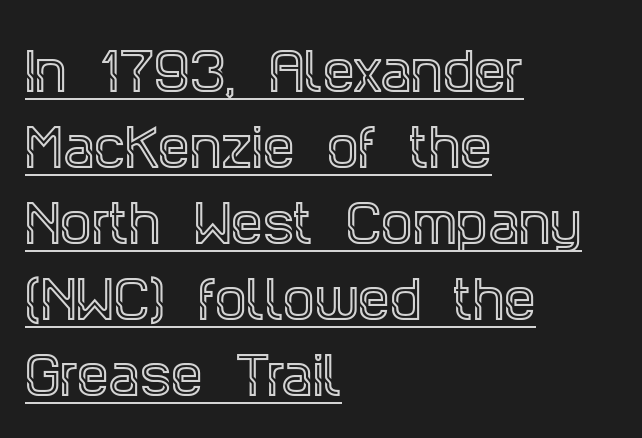
Q: Is the text italic (slanted)? A: No, it is upright.
Q: Is the typeface a serif or a sans-serif typeface? A: Serif.
Q: Is the text underlined? A: Yes.
Q: How is the paragraph aligned? A: Left-aligned.
Q: Is the spacing between letters normal or unusually wide? A: Normal.
Q: Is the spacing between lines tight, normal or loose? A: Normal.
Q: Width (condensed, normal, or wide)? A: Condensed.
Q: x-height? A: Large.
Q: Monospaced? A: No.
